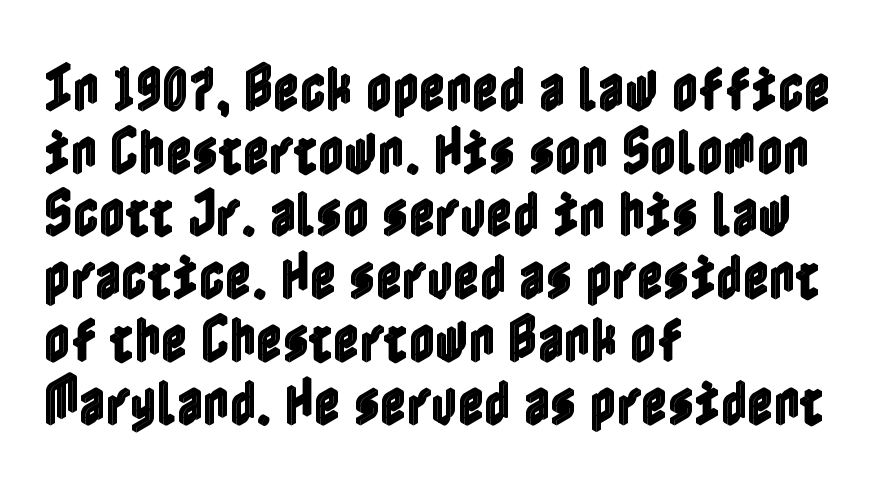
The rendering keeps characters at their native spacing. The passage is arranged the way most books set body copy — flush left. Ascenders rise straight up at ninety degrees. Lines of text with bare space underneath.
